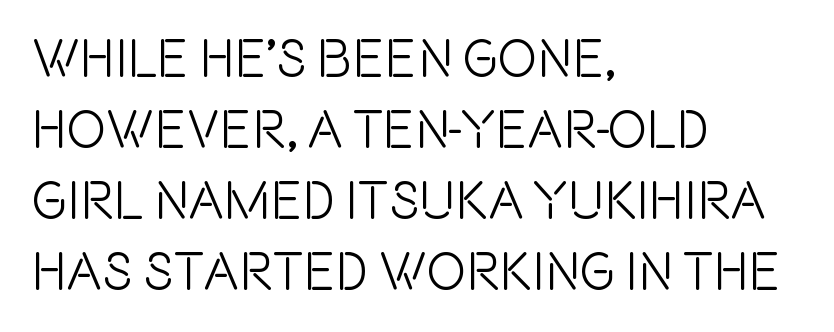
Quick note: interline space is typical. You could not count columns in this text — the font is proportionally spaced. These lines are composed in type without serifs. Leftover space on each line is placed entirely after the last word. Between one letter and the next there's only the usual sliver of space.
